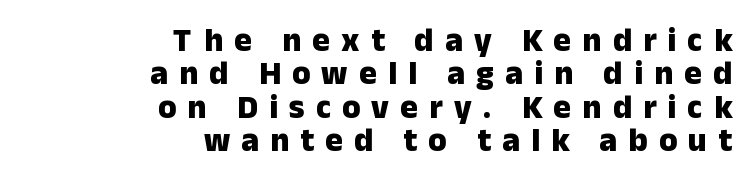
Spacing verdict: proportional, widths tailored to each character. The block of text is dense from top to bottom, with scant space between rows. The space directly below the letters is spotless. Stroke terminals: plain, sans-serif. What weight is shown? A full bold with thick strokes.
